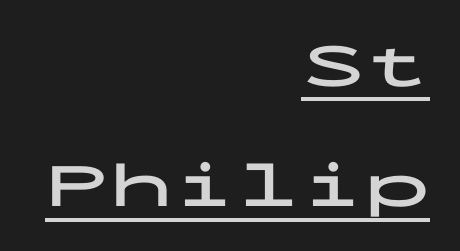
The image shows 64 px bold, wide sans-serif type, upright, monospaced; set right-aligned, line spacing 1.88x, normal letter spacing, underlined; low stroke contrast and a medium x-height.
